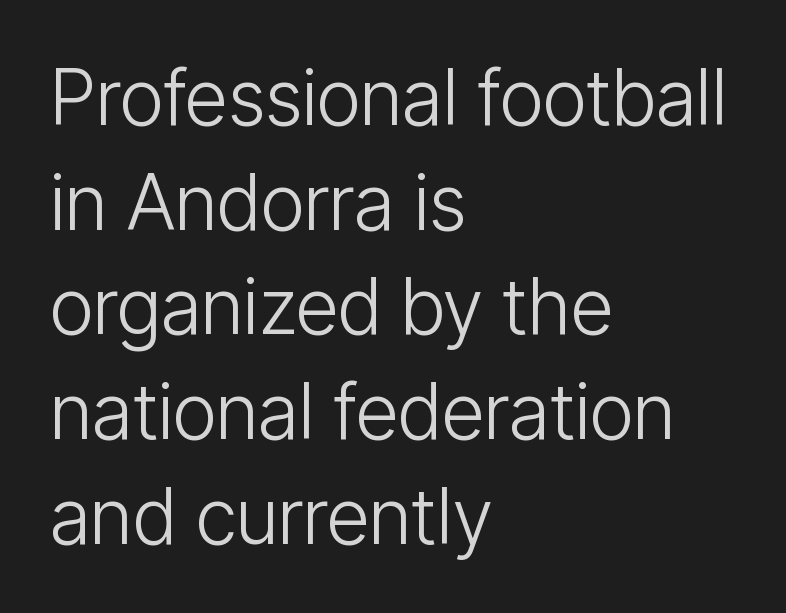
The image shows 77 px light, condensed sans-serif type, upright; set left-aligned, normal line spacing (1.36x), normal letter spacing, not underlined; low stroke contrast and a medium x-height.
